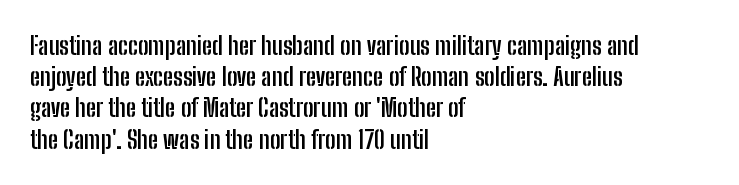
The image shows 25 px bold type, upright; set left-aligned, normal line spacing (1.25x), normal letter spacing, not underlined.
